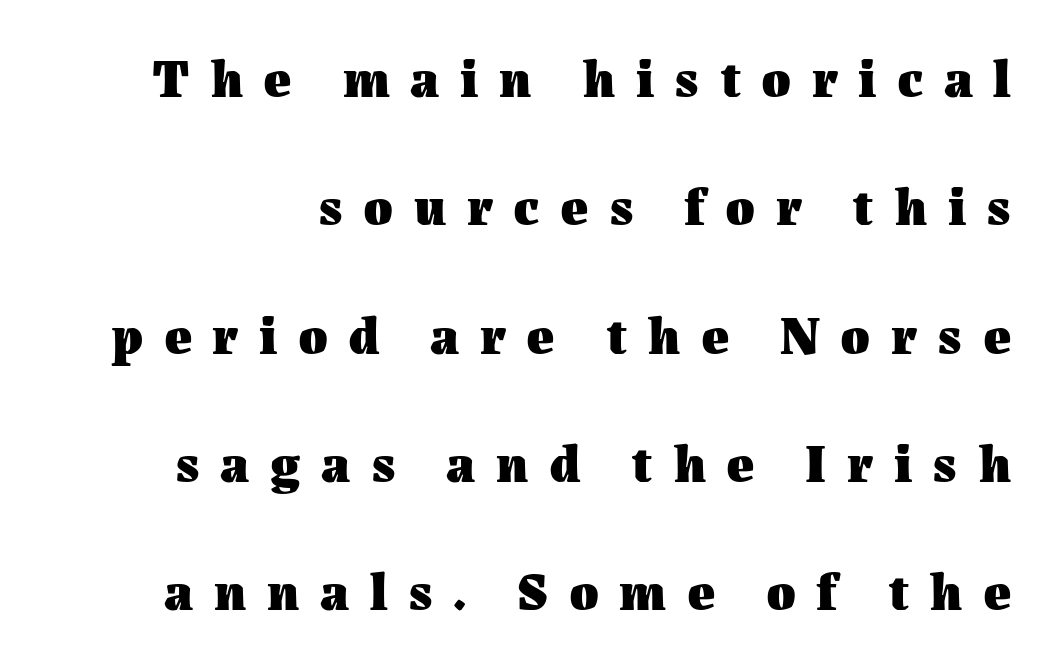
The strip under each line holds only bare page. In terms of posture, this sample is upright. Line spacing here is loose. Someone cranked the tracking dial way up on this one.
